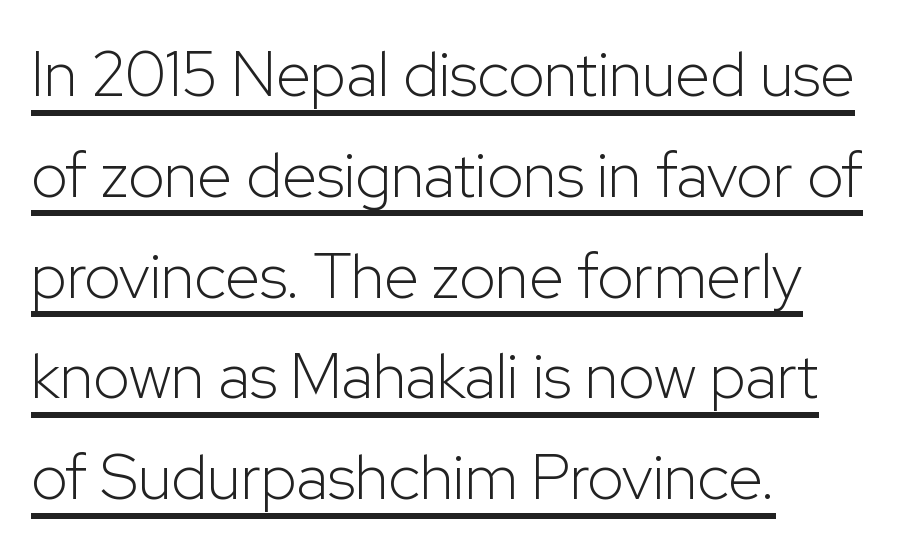
Q: Is the text bold? A: No.
Q: Is the text italic (slanted)? A: No, it is upright.
Q: Is the typeface a serif or a sans-serif typeface? A: Sans-serif.
Q: Is the text underlined? A: Yes.
Q: How is the paragraph aligned? A: Left-aligned.
Q: Is the spacing between letters normal or unusually wide? A: Normal.
Q: Is the spacing between lines tight, normal or loose? A: Normal.
Q: Width (condensed, normal, or wide)? A: Normal.
Q: Stroke contrast? A: Low.
Q: x-height? A: Medium.
Q: Monospaced? A: No.
